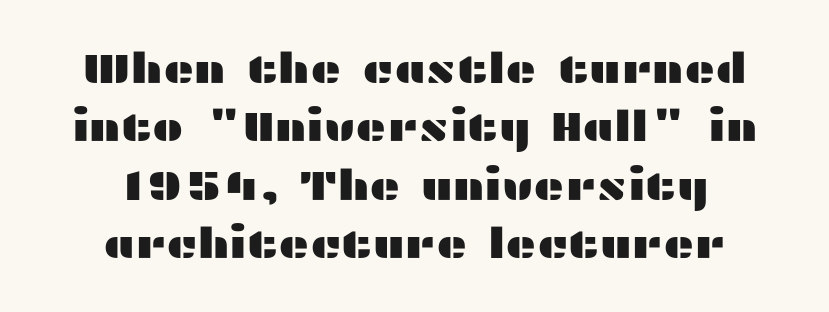
These lines are rendered in a variable-pitch font. Quick note: not italic, upright. Notice how descenders clear the ascenders below comfortably — that's standard leading. The typeface chosen for these lines omits serifs. Standard letterfit; no display-style spreading of the glyphs. Underline: absent.
